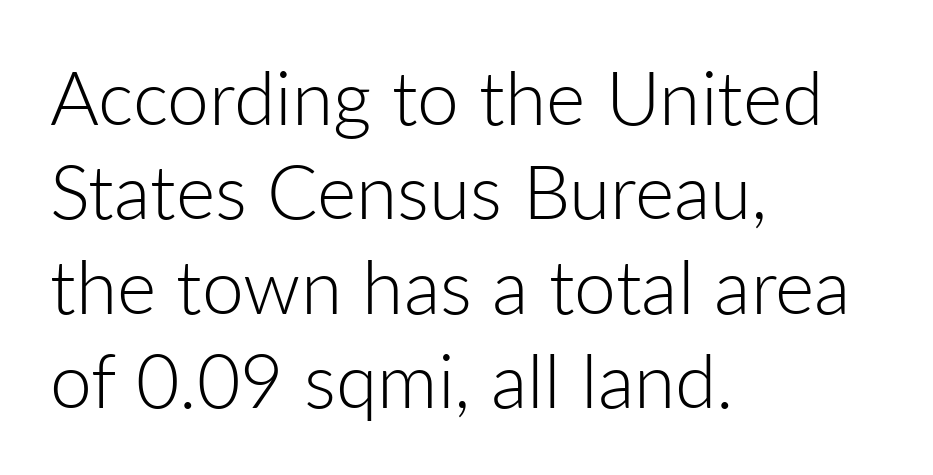
Q: Is the text bold? A: No.
Q: Is the text italic (slanted)? A: No, it is upright.
Q: Is the typeface a serif or a sans-serif typeface? A: Sans-serif.
Q: Is the text underlined? A: No.
Q: How is the paragraph aligned? A: Left-aligned.
Q: Is the spacing between letters normal or unusually wide? A: Normal.
Q: Is the spacing between lines tight, normal or loose? A: Normal.
Q: Width (condensed, normal, or wide)? A: Normal.
Q: Stroke contrast? A: Low.
Q: x-height? A: Medium.
Q: Monospaced? A: No.
